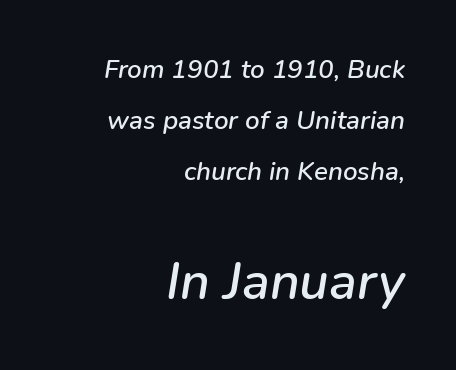
{"italic": "yes", "lean": "right", "slant_degrees": 9, "width": "normal", "stroke_contrast": "low", "x_height": "medium", "monospaced": "no", "underline": "no", "align": "right", "line_spacing": "loose", "line_spacing_ratio": 1.97, "letter_spacing": "normal", "letter_spacing_em": 0.0, "larger_block": "second", "size_ratio": 2.0, "glyph_px": 52}
